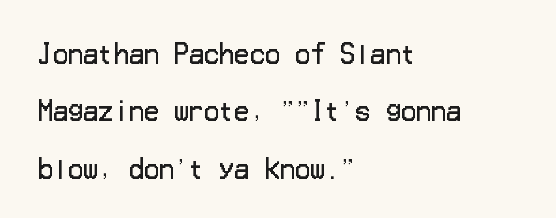
Q: Is the text bold? A: No.
Q: Is the text italic (slanted)? A: No, it is upright.
Q: Is the text underlined? A: No.
Q: How is the paragraph aligned? A: Left-aligned.
Q: Is the spacing between letters normal or unusually wide? A: Normal.
Q: Is the spacing between lines tight, normal or loose? A: Loose.
